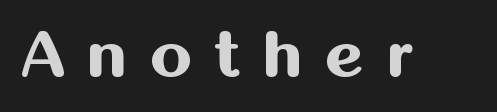
Italic? Not at all — the glyphs are vertical. The type is letterspaced generously, with wide tracking. Just letters on the line, the space beneath them empty. Think of a printed novel: that variable character pitch is what you see here.
